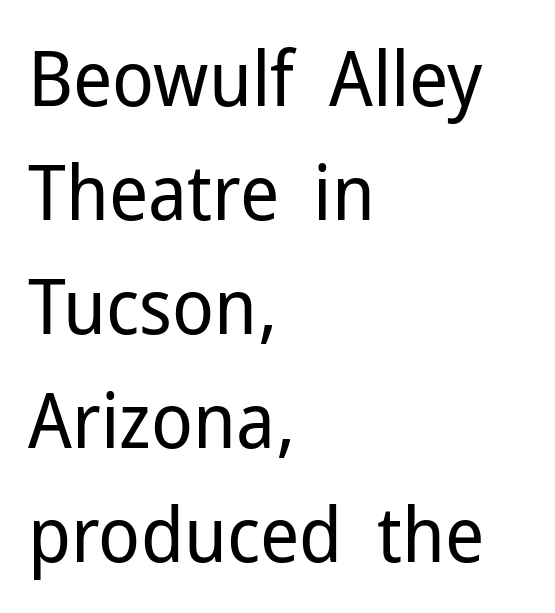
The image shows 77 px regular-weight sans-serif type, upright; set left-aligned, normal line spacing (1.48x), normal letter spacing, not underlined; low stroke contrast and a medium x-height.
